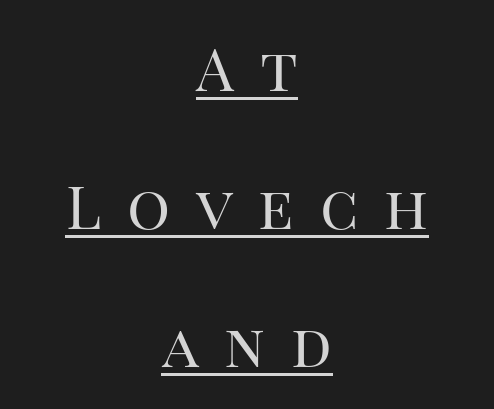
The image shows 60 px regular-weight serif type, upright; set centered, loose line spacing (2.3x), unusually wide letter spacing (+0.43 em), underlined; high stroke contrast and a large x-height.
